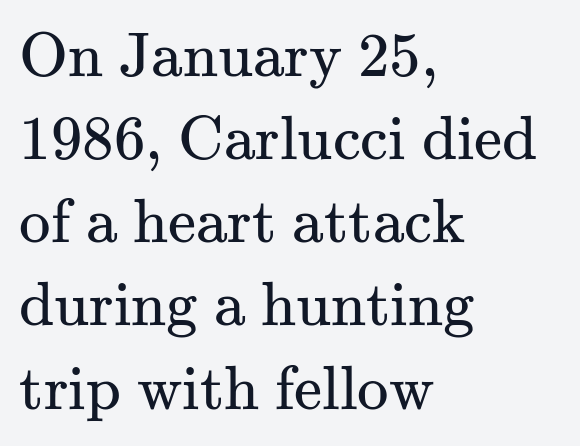
{"serif": "yes", "italic": "no", "bold": "no", "weight": "regular", "width": "normal", "stroke_contrast": "medium", "x_height": "small", "monospaced": "no", "underline": "no", "align": "left", "line_spacing": "normal", "line_spacing_ratio": 1.32, "letter_spacing": "normal", "letter_spacing_em": 0.0, "glyph_px": 63}
